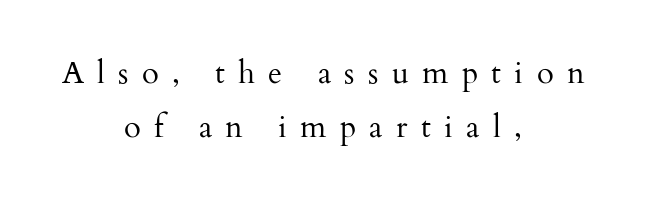
{"serif": "yes", "italic": "no", "bold": "no", "weight": "regular", "width": "normal", "stroke_contrast": "medium", "x_height": "small", "monospaced": "no", "underline": "no", "align": "center", "line_spacing_ratio": 1.75, "letter_spacing": "wide", "letter_spacing_em": 0.43, "glyph_px": 31}
